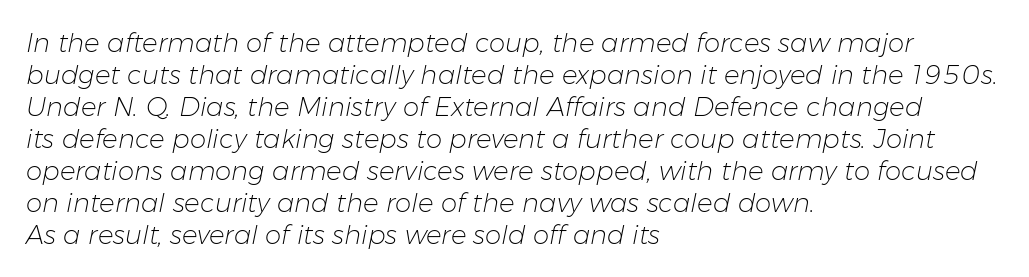
The line texture is even and compact thanks to regular tracking. If you drew a line through each stem, it would be angled. These lines stack with their left ends in a neat column. Check the space under the baseline: it is left empty.
